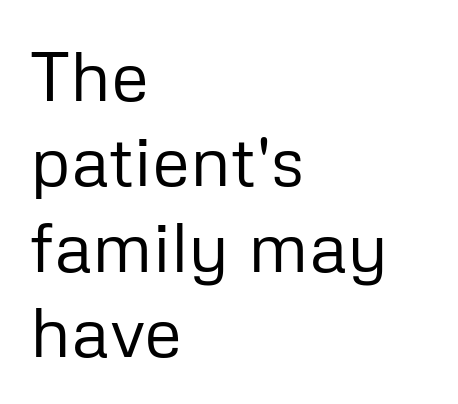
You could not count columns in this text — the font is proportionally spaced. What stands out about the letter spacing? Nothing — it is the standard amount. A classic flush-left, rag-right setting is used for this passage. Designer's note — italics off, roman on. Unmarked baselines from the first word to the last.
